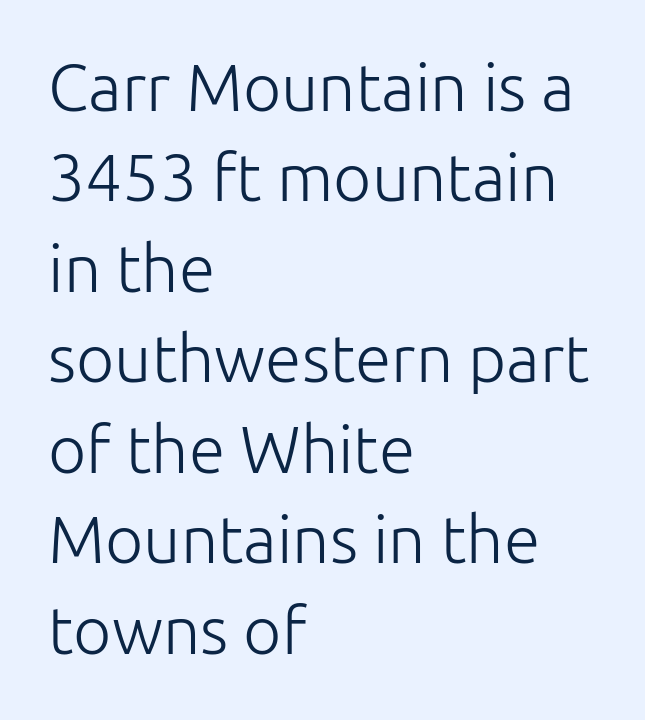
Weight: in the light-to-regular range. Notice how the passage keeps a crisp vertical edge on the left only. Letterform terminals end flat and unadorned throughout the passage. The face used here is proportionally spaced, like ordinary book or web type. In terms of letterspacing, this is plain default setting. Bare-footed words on every line.
